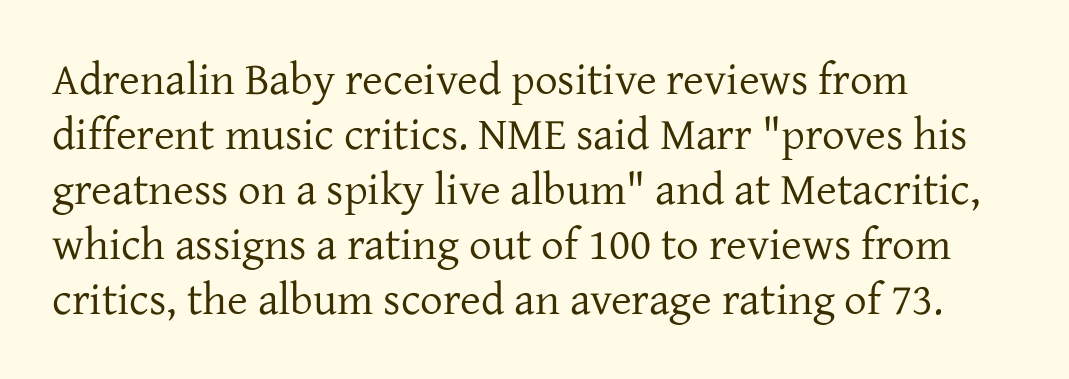
The image shows 45 px regular-weight serif type, upright; set left-aligned, line spacing 1.22x, normal letter spacing, not underlined; low stroke contrast and a medium x-height.
